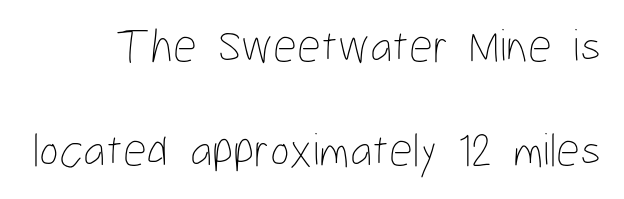
{"italic": "no", "bold": "no", "weight": "thin", "width": "condensed", "stroke_contrast": "low", "x_height": "medium", "monospaced": "no", "underline": "no", "line_spacing": "loose", "line_spacing_ratio": 2.22, "letter_spacing": "normal", "letter_spacing_em": 0.0, "glyph_px": 47}
